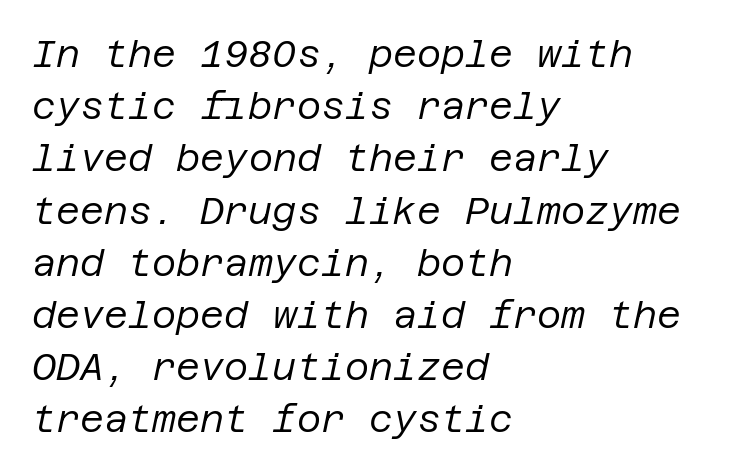
{"italic": "yes", "lean": "right", "slant_degrees": 12, "bold": "no", "weight": "regular", "width": "normal", "stroke_contrast": "low", "x_height": "large", "underline": "no", "align": "left", "line_spacing": "normal", "line_spacing_ratio": 1.41, "letter_spacing": "normal", "letter_spacing_em": 0.0, "glyph_px": 37}
